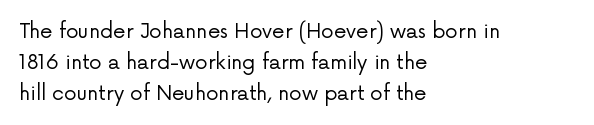
{"italic": "no", "bold": "no", "underline": "no", "align": "left", "line_spacing": "normal", "line_spacing_ratio": 1.54, "letter_spacing": "normal", "letter_spacing_em": 0.0, "glyph_px": 20}
